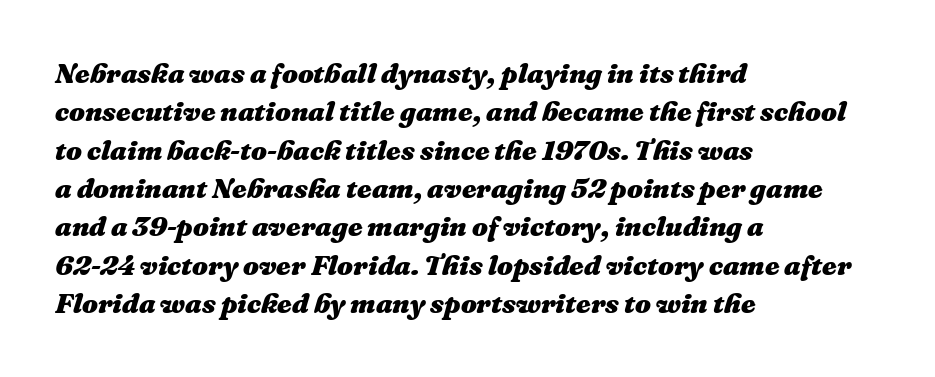
The image shows 28 px heavy type, italic (leaning right); set left-aligned, normal line spacing (1.37x), normal letter spacing, not underlined; medium stroke contrast and a medium x-height.
